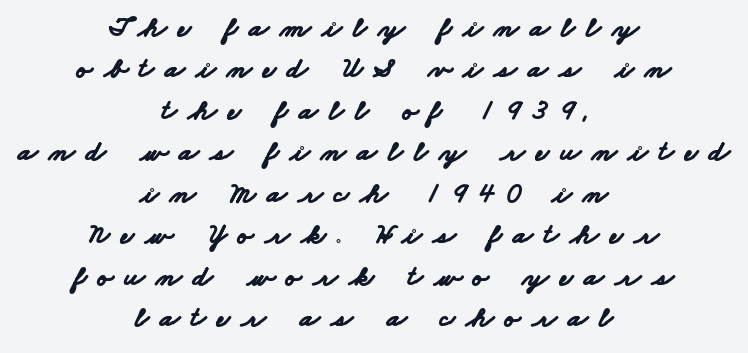
Short and long lines alike share a common midpoint. The strip under each line holds only bare page. Emphasis by weight is at full strength: bold. Unlike a traditional serif, this face leaves its strokes unadorned. How would I describe the line gaps? Plain and ordinary. Someone cranked the tracking dial way up on this one.
